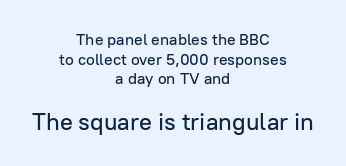
Q: Is the text italic (slanted)? A: No, it is upright.
Q: Is the text underlined? A: No.
Q: How is the paragraph aligned? A: Centered.
Q: Is the spacing between letters normal or unusually wide? A: Normal.
Q: Which block of text is set in a larger size, the first (top) or the second (bottom)? A: The second (bottom) one.
